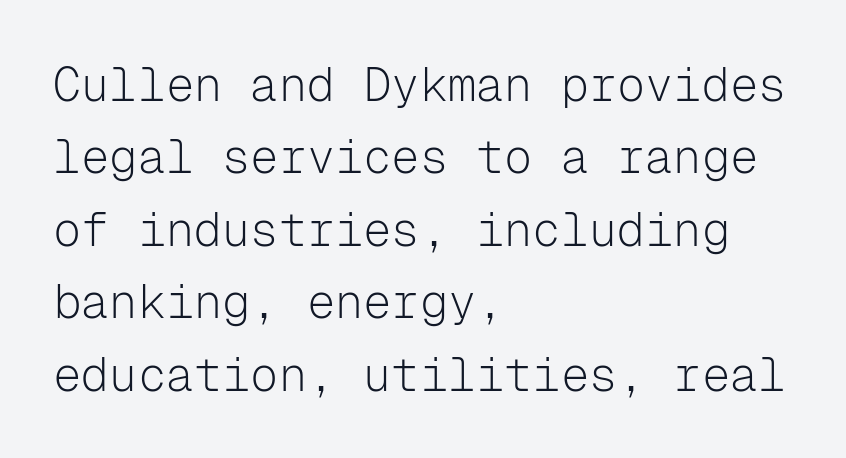
{"serif": "no", "italic": "no", "bold": "no", "weight": "light", "width": "normal", "stroke_contrast": "low", "x_height": "medium", "monospaced": "yes", "underline": "no", "align": "left", "line_spacing": "normal", "line_spacing_ratio": 1.54, "letter_spacing": "normal", "letter_spacing_em": 0.0, "glyph_px": 47}
